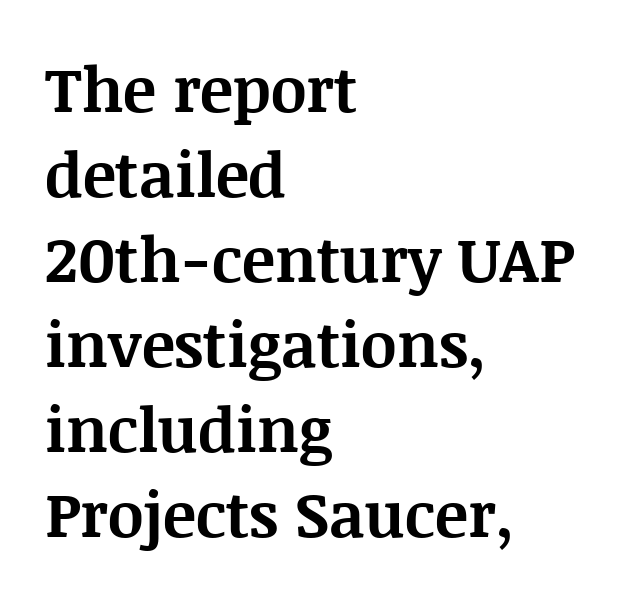
Reading down the block, your eye returns to a fixed left position each line. How are the letters spaced? Ordinarily, with no added tracking. Unlike italic type, these characters show no tilt at all. Vertically, the passage feels balanced, rows spaced as you'd expect. The letters advance in unequal steps, a hallmark of proportional type.
